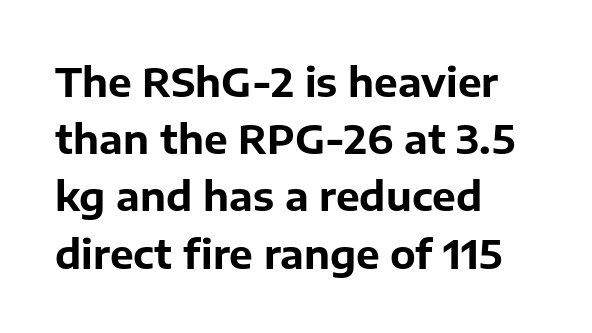
The font's upright variant was chosen for this text. The rendering anchors every line to the left-hand side. The face used here is a sans, in the tradition of grotesques and geometrics. The passage shown is typed in a proportional face where columns would drift.
